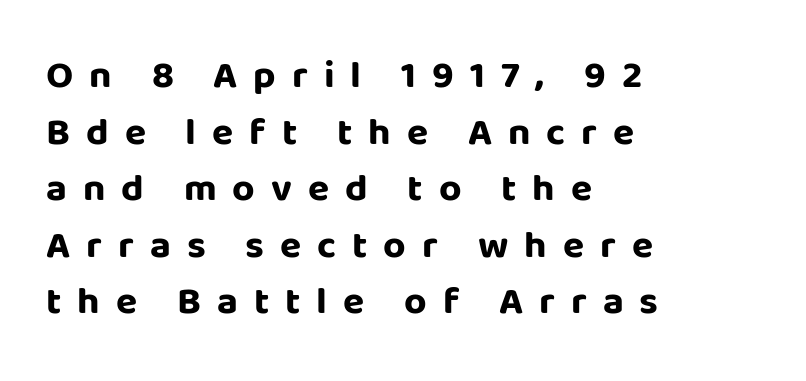
Bare-footed words on every line. The typography opts for an upright posture over an oblique one. Every letter is thick-stroked: bold, no question. Teacher's note: observe the even left margin — that is flush-left alignment. Think of a printed novel: that variable character pitch is what you see here. How are the letters spaced? Widely, with obvious added tracking.
